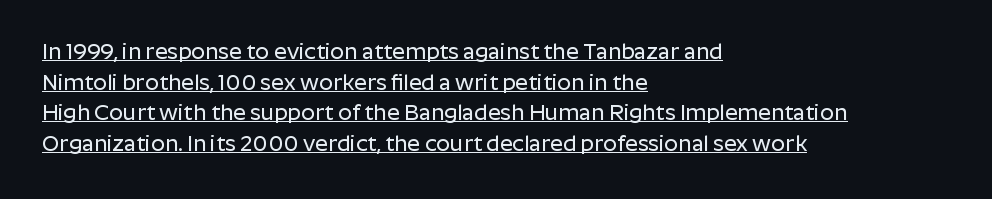
{"italic": "no", "underline": "yes", "align": "left", "line_spacing": "normal", "line_spacing_ratio": 1.39, "letter_spacing": "normal", "letter_spacing_em": 0.0, "glyph_px": 22}
